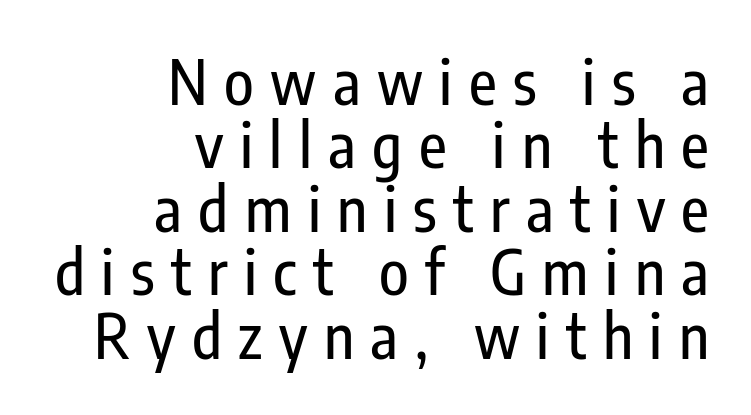
The image shows 61 px condensed sans-serif type, upright; set right-aligned, tight line spacing (1.04x), unusually wide letter spacing (+0.27 em), not underlined; low stroke contrast and a medium x-height.
